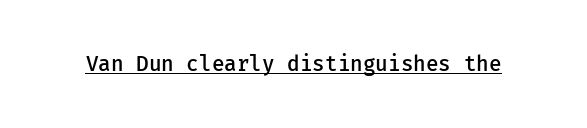
Q: Is the text bold? A: Semi-bold.
Q: Is the text italic (slanted)? A: No, it is upright.
Q: Is the text underlined? A: Yes.
Q: Is the spacing between letters normal or unusually wide? A: Normal.
